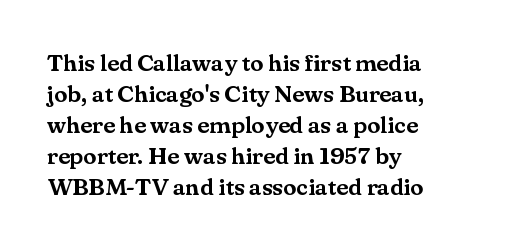
The rag falls on the right side of this text block. How would I describe the line gaps? Plain and ordinary. Ordinary non-slanted type is in use. The gaps between neighbouring characters are ordinary and unremarkable.
